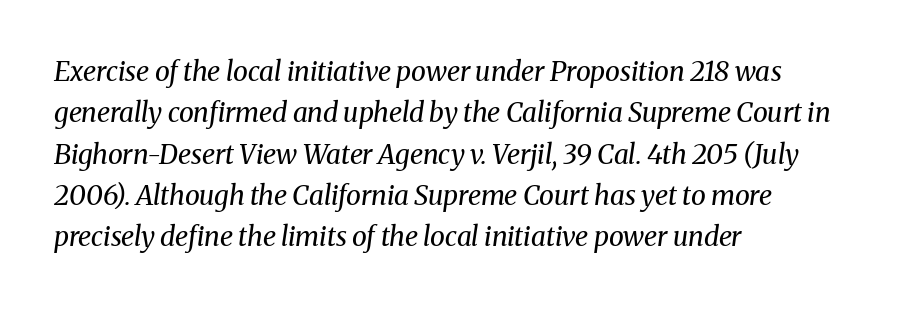
A quiet, ordinary-to-light weight characterises the typeface. Anything drawn beneath the words? Only blank space. This rendering uses left alignment, leaving the right contour irregular. Nothing unusual about the tracking: characters are spaced as the font intends. Is the type slanted? Yes — the strokes lean at a clear angle.
